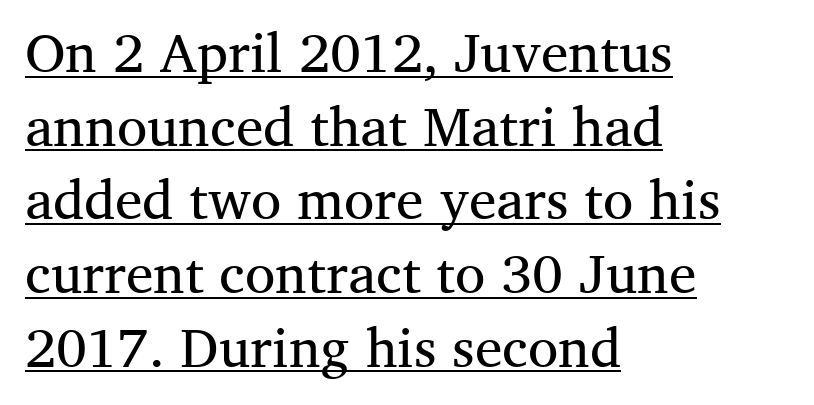
Q: Is the text bold? A: No.
Q: Is the text italic (slanted)? A: No, it is upright.
Q: Is the typeface a serif or a sans-serif typeface? A: Serif.
Q: Is the text underlined? A: Yes.
Q: How is the paragraph aligned? A: Left-aligned.
Q: Is the spacing between letters normal or unusually wide? A: Normal.
Q: Is the spacing between lines tight, normal or loose? A: Normal.
Q: Width (condensed, normal, or wide)? A: Normal.
Q: Stroke contrast? A: Medium.
Q: x-height? A: Medium.
Q: Monospaced? A: No.
